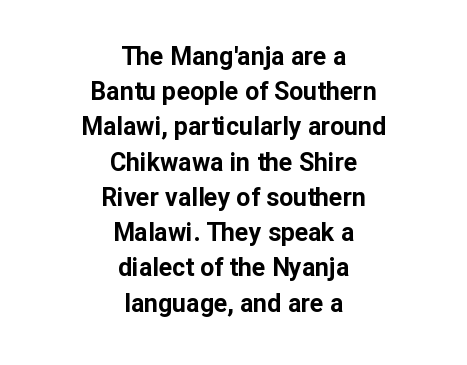
{"italic": "no", "bold": "yes", "underline": "no", "align": "center", "line_spacing": "normal", "line_spacing_ratio": 1.41, "letter_spacing": "normal", "letter_spacing_em": 0.0, "glyph_px": 25}
